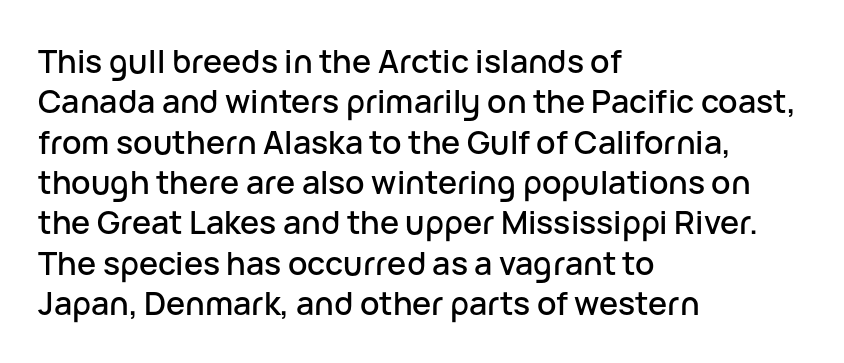
Q: Is the text italic (slanted)? A: No, it is upright.
Q: Is the typeface a serif or a sans-serif typeface? A: Sans-serif.
Q: Is the text underlined? A: No.
Q: How is the paragraph aligned? A: Left-aligned.
Q: Is the spacing between letters normal or unusually wide? A: Normal.
Q: Is the spacing between lines tight, normal or loose? A: Normal.
Q: Width (condensed, normal, or wide)? A: Normal.
Q: Stroke contrast? A: Low.
Q: x-height? A: Medium.
Q: Monospaced? A: No.
